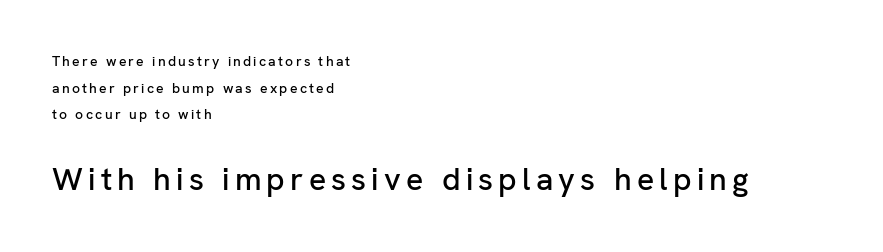
Q: Is the text italic (slanted)? A: No, it is upright.
Q: Is the typeface a serif or a sans-serif typeface? A: Sans-serif.
Q: Is the text underlined? A: No.
Q: How is the paragraph aligned? A: Left-aligned.
Q: Is the spacing between lines tight, normal or loose? A: Loose.
Q: Which block of text is set in a larger size, the first (top) or the second (bottom)? A: The second (bottom) one.
Q: Width (condensed, normal, or wide)? A: Normal.
Q: Stroke contrast? A: Low.
Q: x-height? A: Medium.
Q: Monospaced? A: No.
